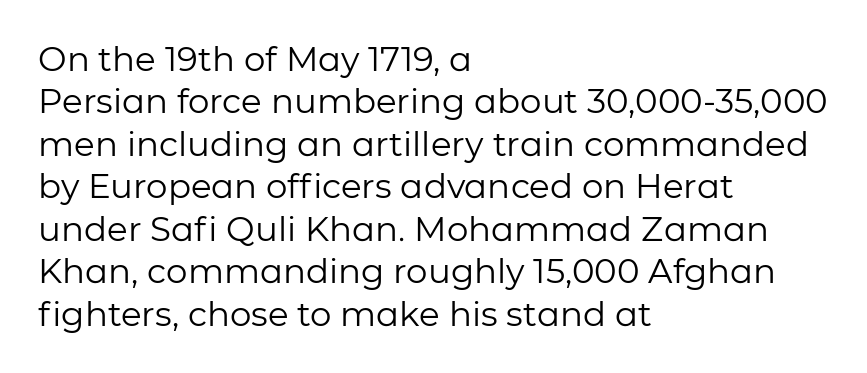
Looks like regular typesetting: each glyph gets only the width it needs. The designer went with a sans here, leaving each stem footless. In CSS terms this would be text-align: left. Check the space under the baseline: it is left empty. The specimen reads as upright at a glance.
